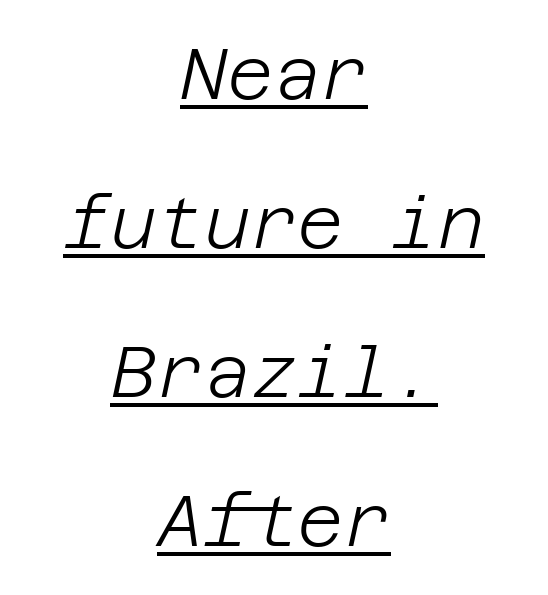
The image shows 72 px light type, italic (leaning right); set centered, loose line spacing (2.07x), normal letter spacing, underlined; low stroke contrast and a large x-height.
